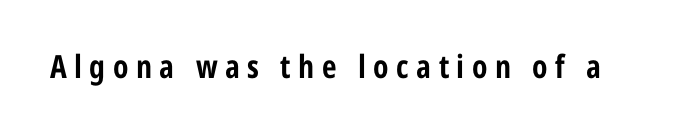
The image shows 32 px bold, condensed sans-serif type, upright; set unusually wide letter spacing (+0.23 em), not underlined; low stroke contrast and a medium x-height.
